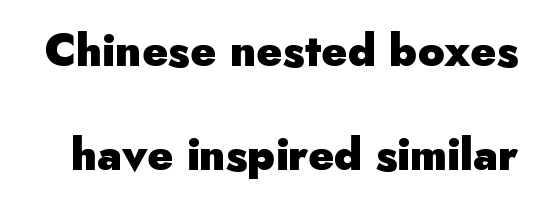
The image shows 44 px heavy sans-serif type, upright; set loose line spacing (2.36x), normal letter spacing, not underlined; low stroke contrast and a small x-height.
